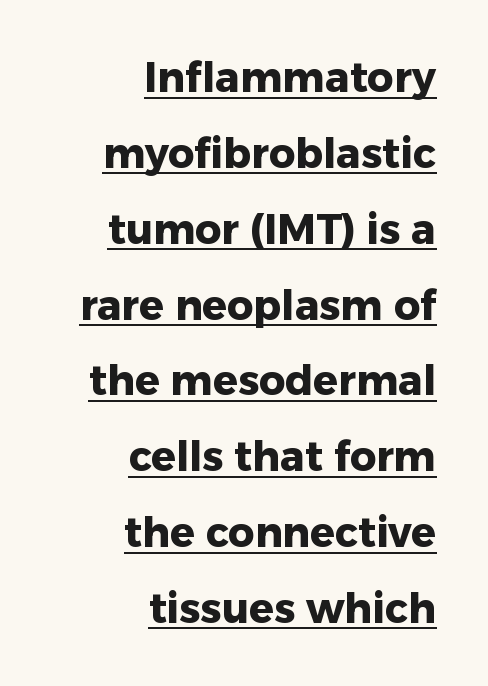
Characters follow at the spacing the type designer built in. Italic? Not at all — the glyphs are vertical. In terms of letterform style, serifs are entirely absent. The letters advance in unequal steps, a hallmark of proportional type. Chunky letters — that's bold for sure.
